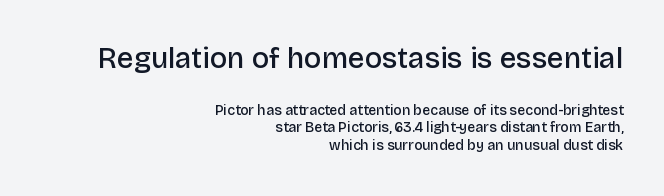
The image shows 29 px semibold sans-serif type, upright; set right-aligned, normal line spacing (1.26x), normal letter spacing, not underlined; the first (top) block is 2.07x larger; low stroke contrast and a large x-height.
